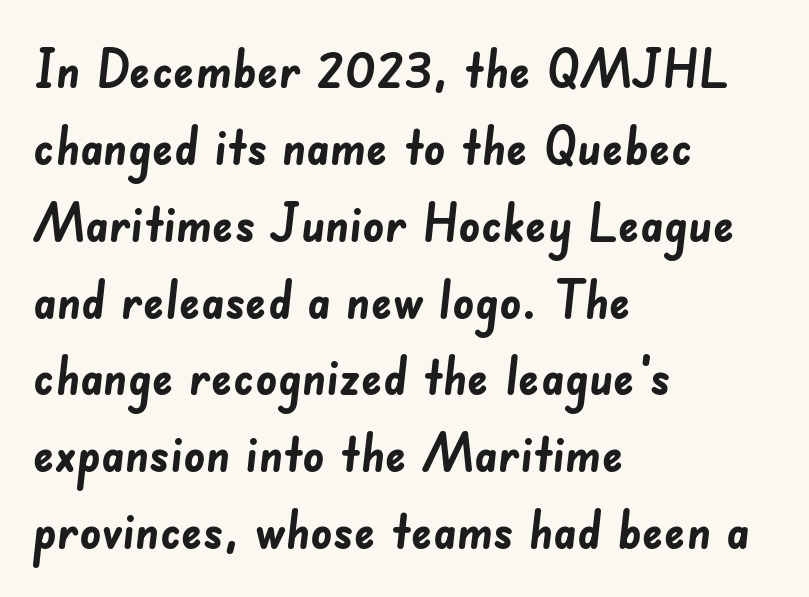
The image shows 53 px semibold sans-serif type; set left-aligned, normal line spacing (1.45x), normal letter spacing, not underlined; low stroke contrast and a small x-height.
